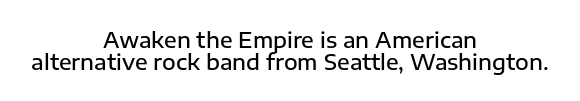
Letters rest on an invisible, unmarked baseline. The rag falls on both sides of this text block equally. How would I describe the line gaps? Narrow and economical. The line texture is even and compact thanks to regular tracking.
